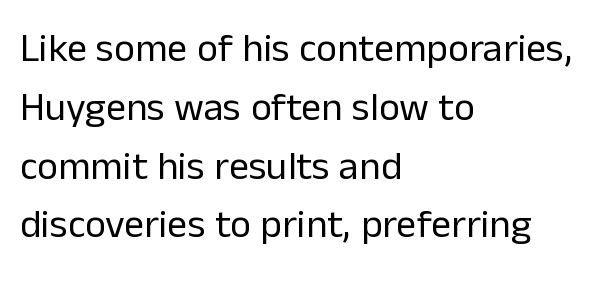
Q: Is the text bold? A: No.
Q: Is the text italic (slanted)? A: No, it is upright.
Q: Is the typeface a serif or a sans-serif typeface? A: Sans-serif.
Q: Is the text underlined? A: No.
Q: How is the paragraph aligned? A: Left-aligned.
Q: Is the spacing between letters normal or unusually wide? A: Normal.
Q: Is the spacing between lines tight, normal or loose? A: Normal.
Q: Width (condensed, normal, or wide)? A: Normal.
Q: Stroke contrast? A: Low.
Q: x-height? A: Medium.
Q: Monospaced? A: No.
